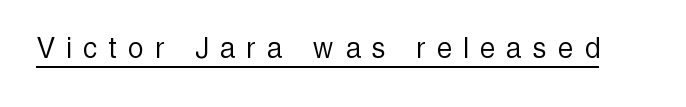
Q: Is the text bold? A: No.
Q: Is the text italic (slanted)? A: No, it is upright.
Q: Is the typeface a serif or a sans-serif typeface? A: Sans-serif.
Q: Is the text underlined? A: Yes.
Q: Is the spacing between letters normal or unusually wide? A: Unusually wide.
Q: Width (condensed, normal, or wide)? A: Condensed.
Q: x-height? A: Medium.
Q: Monospaced? A: No.
